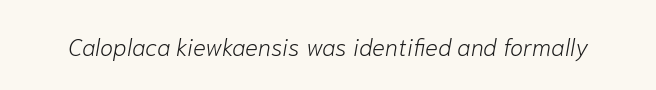
The image shows 24 px text type, italic (leaning right); set normal letter spacing, not underlined.
